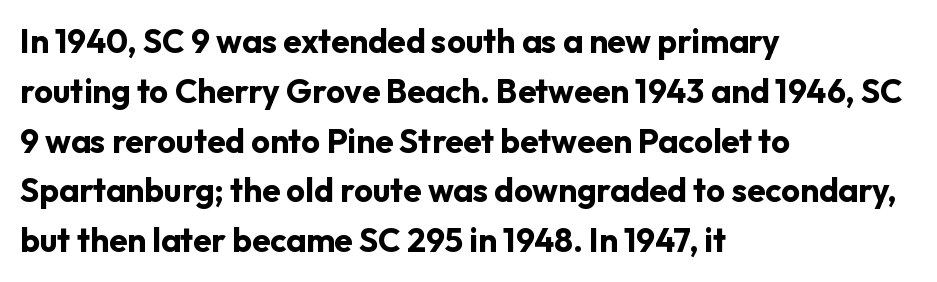
Q: Is the text bold? A: Yes.
Q: Is the text italic (slanted)? A: No, it is upright.
Q: Is the typeface a serif or a sans-serif typeface? A: Sans-serif.
Q: Is the text underlined? A: No.
Q: How is the paragraph aligned? A: Left-aligned.
Q: Is the spacing between letters normal or unusually wide? A: Normal.
Q: Is the spacing between lines tight, normal or loose? A: Normal.
Q: Width (condensed, normal, or wide)? A: Normal.
Q: Stroke contrast? A: Low.
Q: x-height? A: Medium.
Q: Monospaced? A: No.
